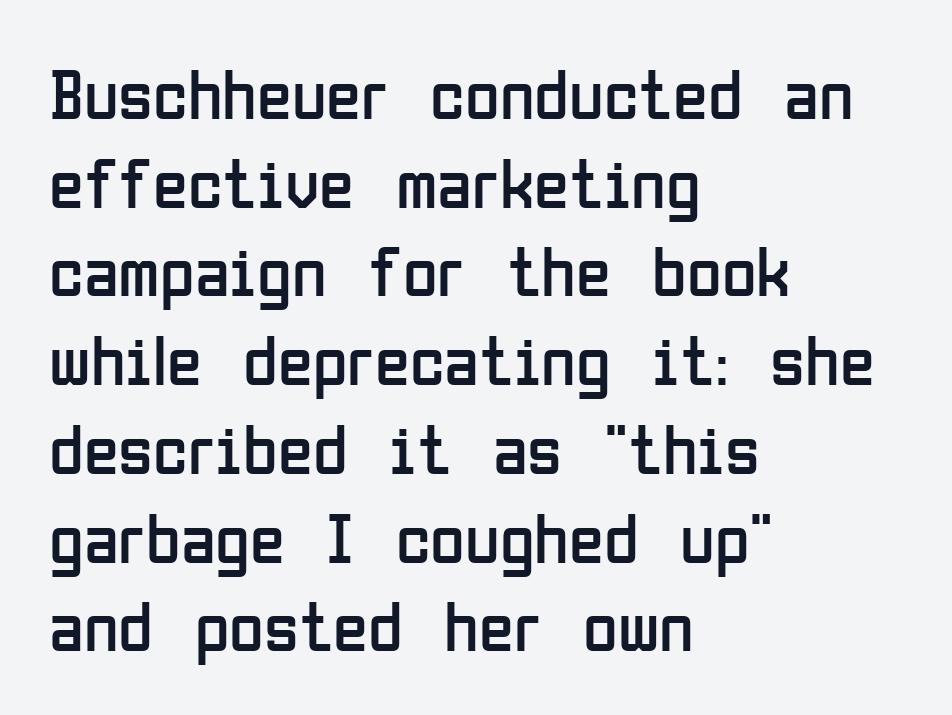
The image shows 71 px regular-weight, condensed sans-serif type, upright; set left-aligned, normal line spacing (1.25x), normal letter spacing, not underlined; low stroke contrast and a medium x-height.
